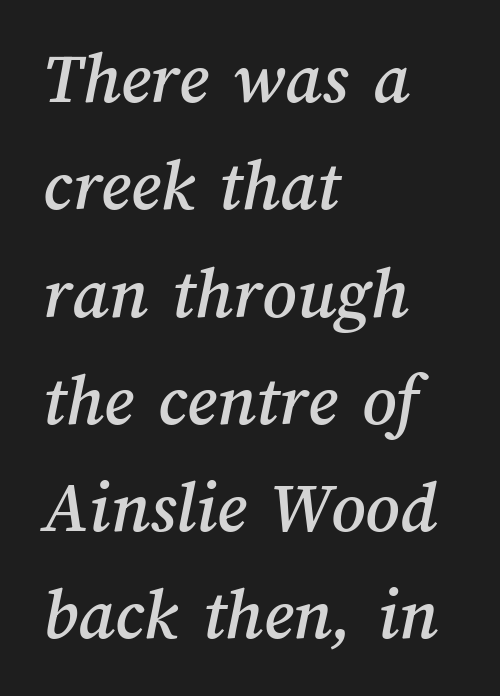
Does extra space separate the letters? No, they use regular spacing. Type without underlining. This sample keeps an unexceptional amount of space between lines. Teacher's note: observe the even left margin — that is flush-left alignment.
